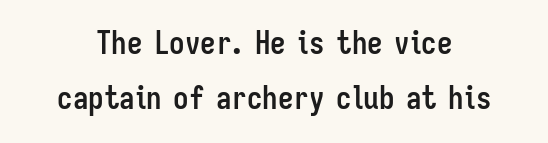
The image shows 31 px semibold, condensed sans-serif type, upright; set line spacing 1.78x, normal letter spacing, not underlined; low stroke contrast and a medium x-height.
